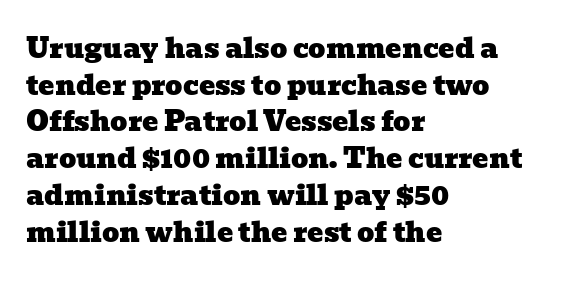
The area under the type is left untouched. Line beginnings align vertically; line endings do not. Each new line begins a customary step beneath the previous one. Nothing unusual about the tracking: characters are spaced as the font intends.
